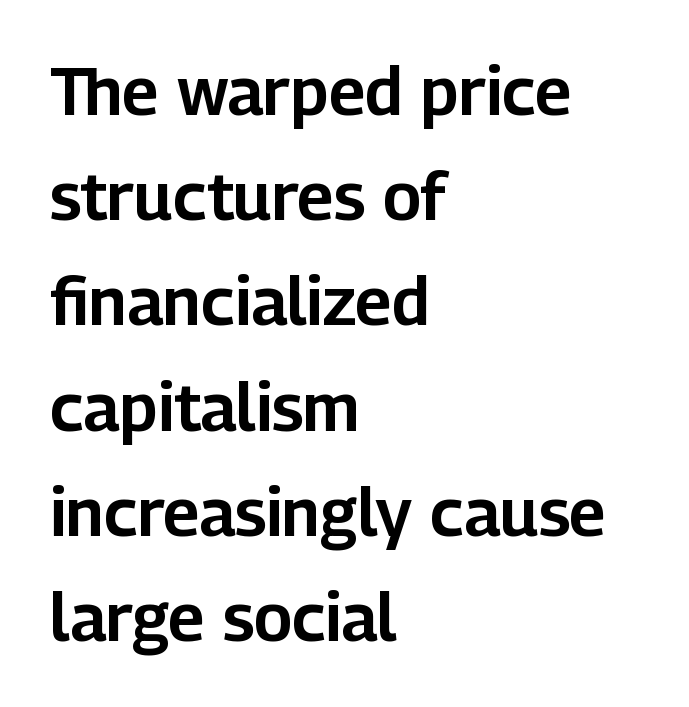
The image shows 67 px sans-serif type, upright; set left-aligned, normal line spacing (1.57x), normal letter spacing, not underlined; low stroke contrast and a medium x-height.
